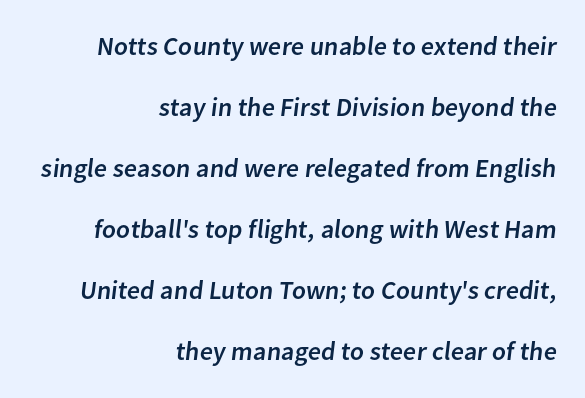
Q: Is the text underlined? A: No.
Q: How is the paragraph aligned? A: Right-aligned.
Q: Is the spacing between letters normal or unusually wide? A: Normal.
Q: Is the spacing between lines tight, normal or loose? A: Loose.
